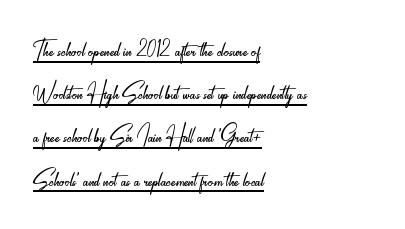
{"serif": "no", "bold": "no", "weight": "light", "width": "condensed", "stroke_contrast": "low", "x_height": "small", "monospaced": "no", "underline": "yes", "align": "left", "line_spacing": "normal", "line_spacing_ratio": 1.35, "letter_spacing": "normal", "letter_spacing_em": 0.0, "glyph_px": 32}
